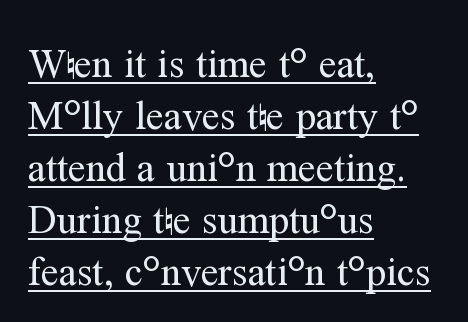
The image shows 40 px regular-weight serif type, upright; set left-aligned, normal line spacing (1.3x), normal letter spacing, underlined; medium stroke contrast and a medium x-height.
